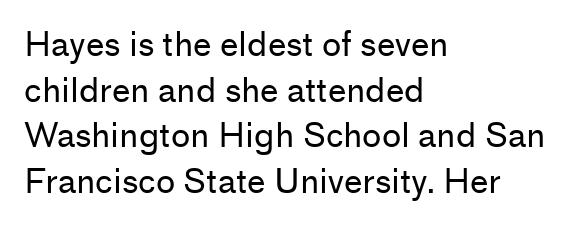
The image shows 33 px regular-weight sans-serif type, upright; set left-aligned, normal line spacing (1.38x), normal letter spacing, not underlined; low stroke contrast and a medium x-height.
